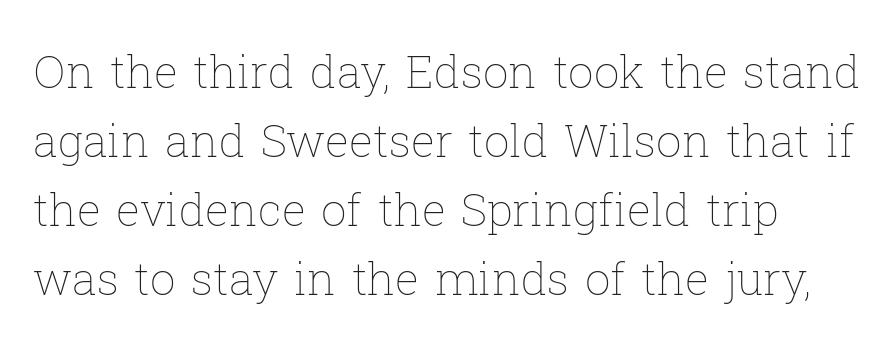
The image shows 45 px thin type, upright; set left-aligned, normal line spacing (1.53x), normal letter spacing, not underlined; low stroke contrast and a medium x-height.
